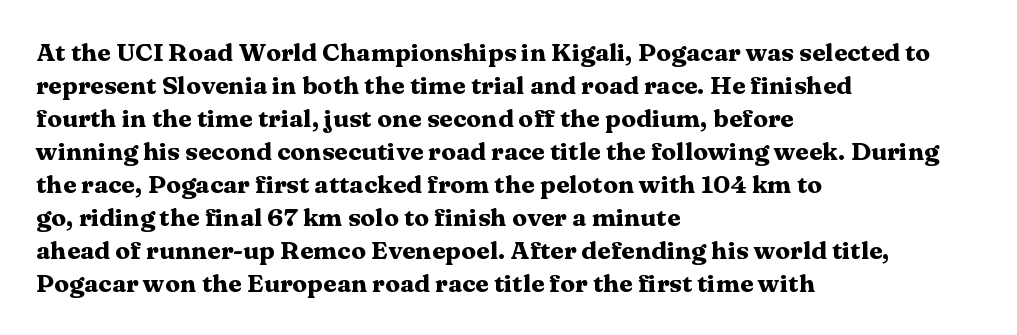
Q: Is the text bold? A: Yes.
Q: Is the text italic (slanted)? A: No, it is upright.
Q: Is the text underlined? A: No.
Q: How is the paragraph aligned? A: Left-aligned.
Q: Is the spacing between letters normal or unusually wide? A: Normal.
Q: Is the spacing between lines tight, normal or loose? A: Normal.
